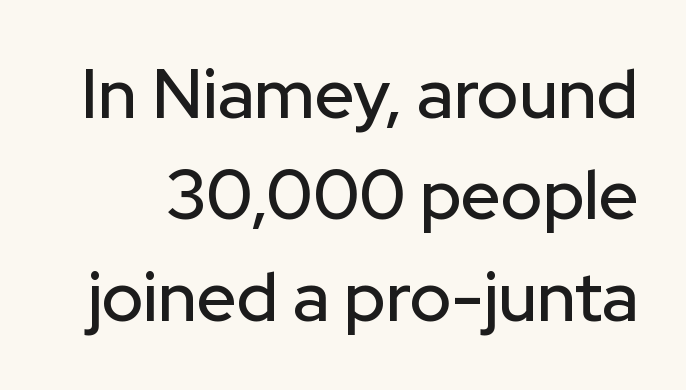
{"serif": "no", "italic": "no", "width": "normal", "stroke_contrast": "low", "x_height": "medium", "monospaced": "no", "underline": "no", "line_spacing": "normal", "line_spacing_ratio": 1.47, "letter_spacing": "normal", "letter_spacing_em": 0.0, "glyph_px": 69}
